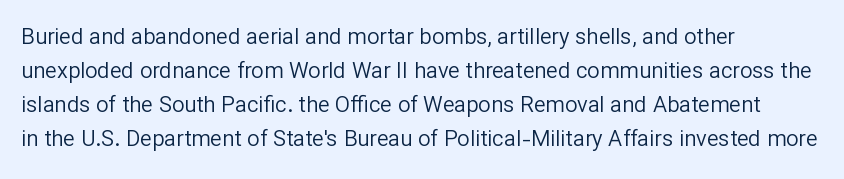
The image shows 22 px text type, upright; set left-aligned, normal line spacing (1.54x), normal letter spacing, not underlined.
